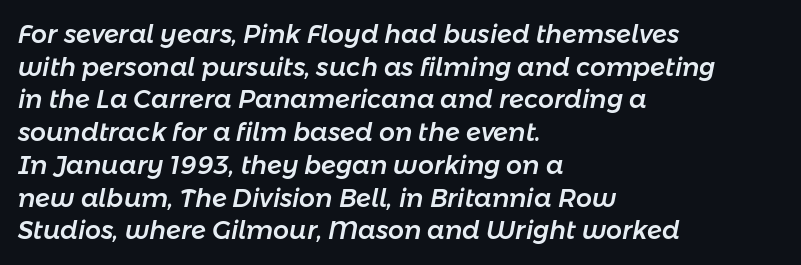
The setting favours the left margin, as ordinary paragraphs usually do. Unmarked baselines from the first word to the last. No extra tracking has been applied to these lines. If you measured baseline to baseline, you'd find a middling distance. The face used here has a pronounced slope to its letters.
